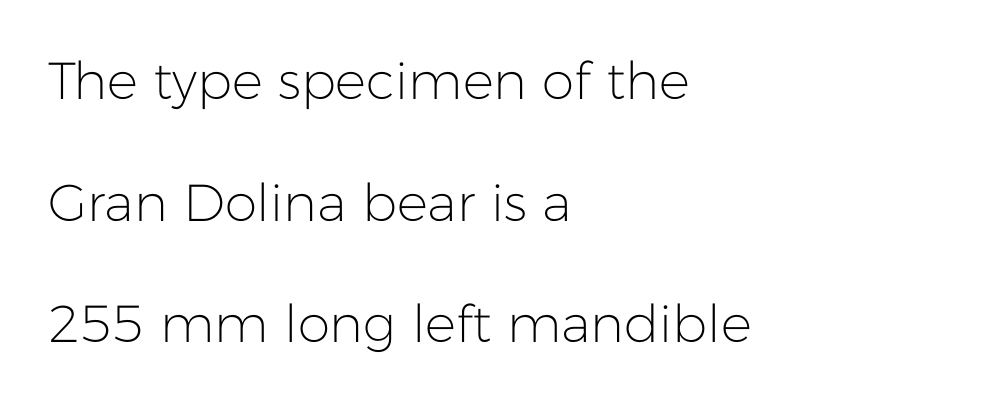
Q: Is the text bold? A: No.
Q: Is the text italic (slanted)? A: No, it is upright.
Q: Is the typeface a serif or a sans-serif typeface? A: Sans-serif.
Q: Is the text underlined? A: No.
Q: How is the paragraph aligned? A: Left-aligned.
Q: Is the spacing between letters normal or unusually wide? A: Normal.
Q: Is the spacing between lines tight, normal or loose? A: Loose.
Q: Width (condensed, normal, or wide)? A: Normal.
Q: Stroke contrast? A: Low.
Q: x-height? A: Medium.
Q: Monospaced? A: No.
